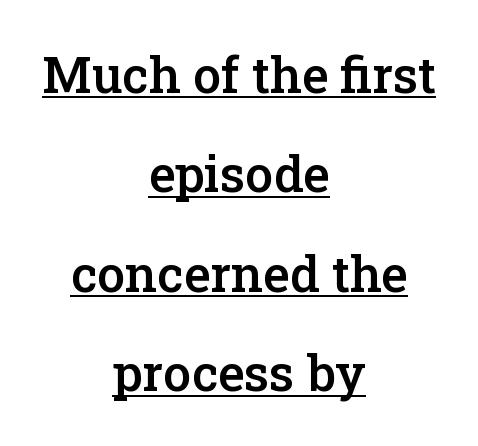
A continuous stroke trails under the words, as in a hyperlink. Looks like regular typesetting: each glyph gets only the width it needs. Notice the strokes are somewhat thickened but not fully heavy: this is a semibold. Leftover space on each line is divided equally before and after the words.
